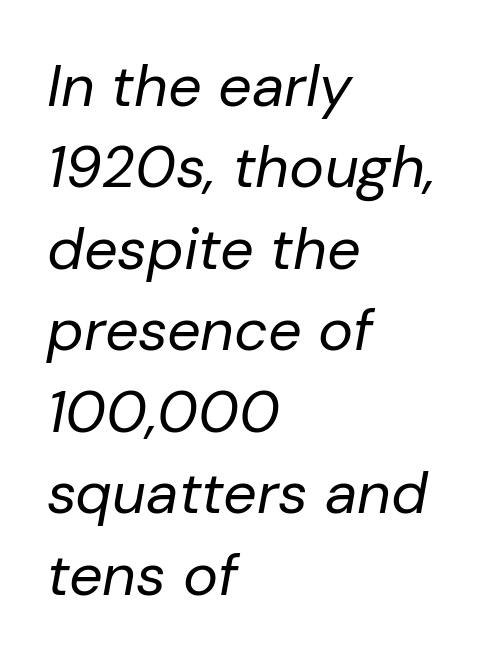
{"italic": "yes", "lean": "right", "slant_degrees": 10, "bold": "no", "weight": "regular", "width": "normal", "stroke_contrast": "low", "x_height": "medium", "monospaced": "no", "underline": "no", "align": "left", "line_spacing": "normal", "line_spacing_ratio": 1.38, "letter_spacing": "normal", "letter_spacing_em": 0.0, "glyph_px": 59}
